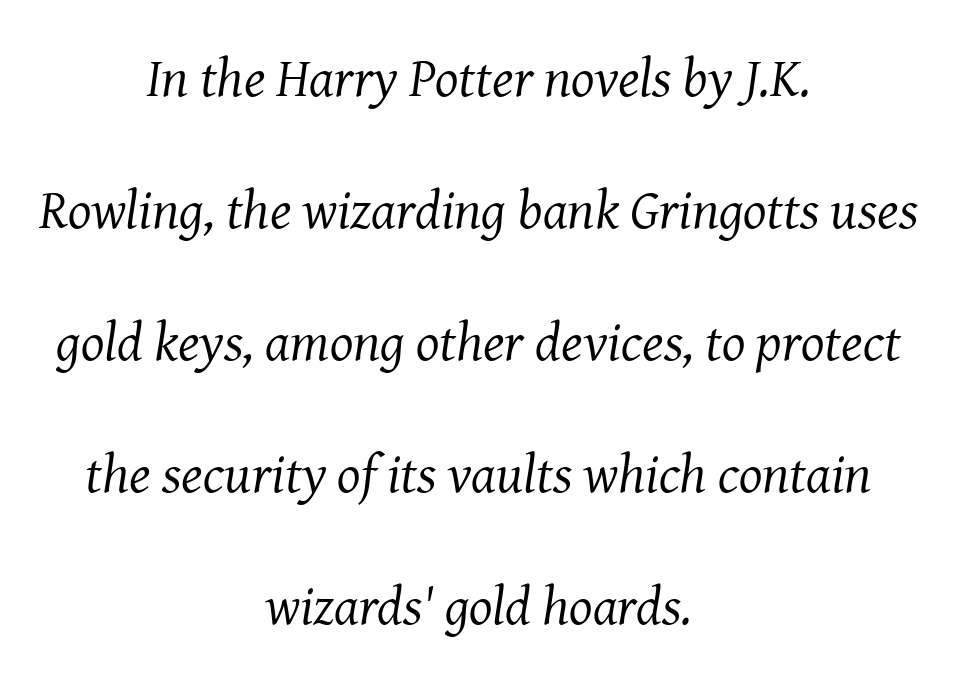
The image shows 55 px regular-weight serif type, italic (leaning right); set centered, loose line spacing (2.4x), normal letter spacing, not underlined; medium stroke contrast and a medium x-height.
